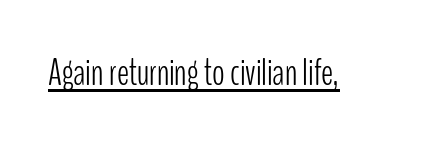
Q: Is the text bold? A: No.
Q: Is the text italic (slanted)? A: No, it is upright.
Q: Is the typeface a serif or a sans-serif typeface? A: Sans-serif.
Q: Is the text underlined? A: Yes.
Q: Is the spacing between letters normal or unusually wide? A: Normal.
Q: Width (condensed, normal, or wide)? A: Condensed.
Q: Stroke contrast? A: Low.
Q: x-height? A: Medium.
Q: Monospaced? A: No.
